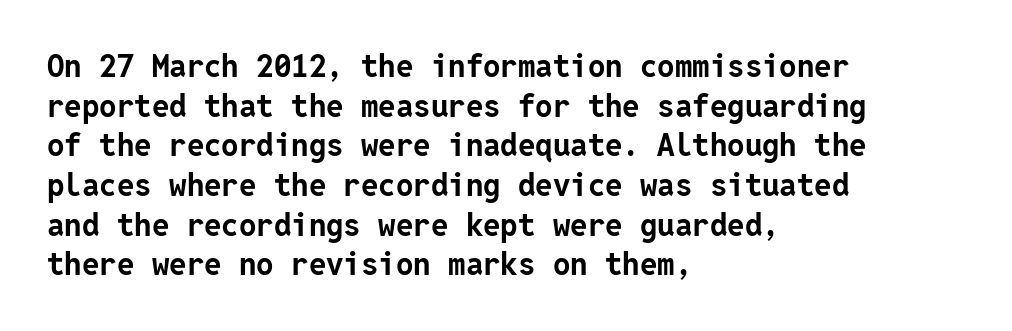
The image shows 31 px bold sans-serif type, upright; set left-aligned, normal line spacing (1.28x), normal letter spacing, not underlined; low stroke contrast and a medium x-height.
